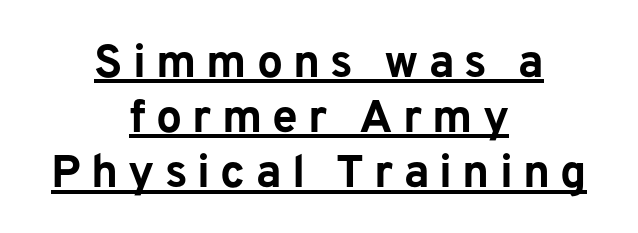
Q: Is the text bold? A: Yes.
Q: Is the text italic (slanted)? A: No, it is upright.
Q: Is the typeface a serif or a sans-serif typeface? A: Sans-serif.
Q: Is the text underlined? A: Yes.
Q: How is the paragraph aligned? A: Centered.
Q: Is the spacing between letters normal or unusually wide? A: Unusually wide.
Q: Width (condensed, normal, or wide)? A: Normal.
Q: Stroke contrast? A: Low.
Q: x-height? A: Medium.
Q: Monospaced? A: No.
